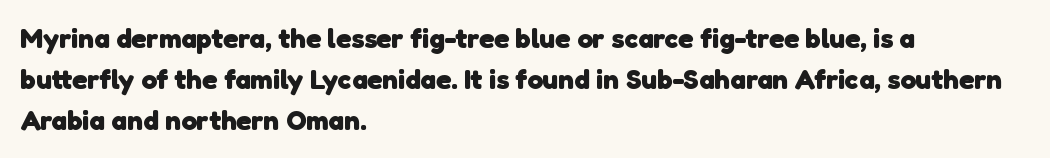
The image shows 28 px heavy sans-serif type; set left-aligned, normal line spacing (1.47x), normal letter spacing, not underlined; low stroke contrast and a medium x-height.
